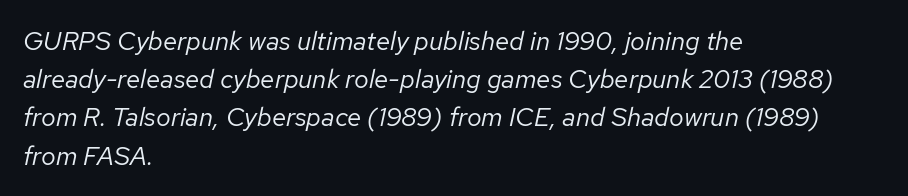
Q: Is the text bold? A: No.
Q: Is the text italic (slanted)? A: Yes, it leans right by about 12 degrees.
Q: Is the text underlined? A: No.
Q: How is the paragraph aligned? A: Left-aligned.
Q: Is the spacing between letters normal or unusually wide? A: Normal.
Q: Is the spacing between lines tight, normal or loose? A: Normal.
